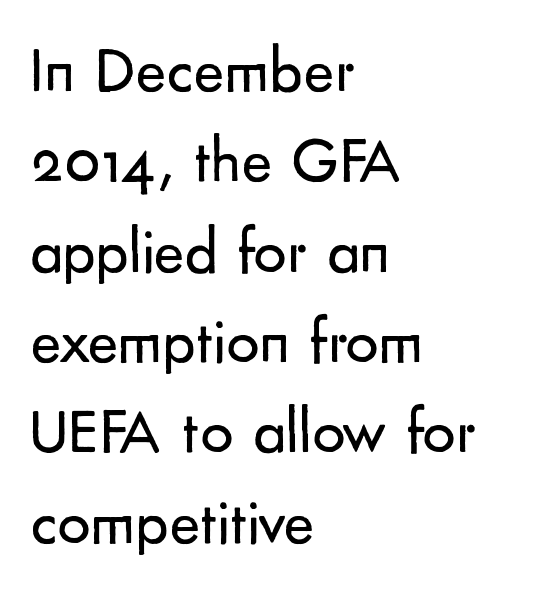
Q: Is the text bold? A: No.
Q: Is the text italic (slanted)? A: No, it is upright.
Q: Is the typeface a serif or a sans-serif typeface? A: Sans-serif.
Q: Is the text underlined? A: No.
Q: How is the paragraph aligned? A: Left-aligned.
Q: Is the spacing between letters normal or unusually wide? A: Normal.
Q: Is the spacing between lines tight, normal or loose? A: Normal.
Q: Width (condensed, normal, or wide)? A: Normal.
Q: Stroke contrast? A: Low.
Q: x-height? A: Small.
Q: Monospaced? A: No.
